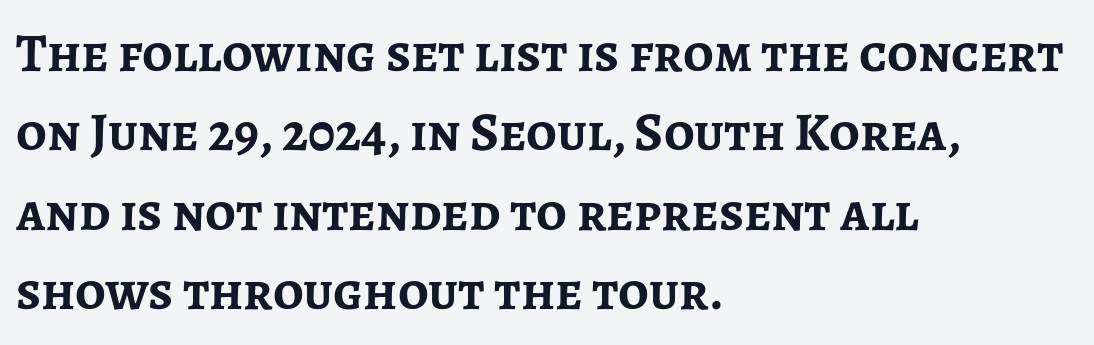
{"serif": "no", "italic": "no", "bold": "yes", "weight": "semibold", "width": "normal", "stroke_contrast": "low", "x_height": "medium", "monospaced": "no", "underline": "no", "align": "left", "line_spacing": "normal", "line_spacing_ratio": 1.47, "letter_spacing": "normal", "letter_spacing_em": 0.0, "glyph_px": 54}
